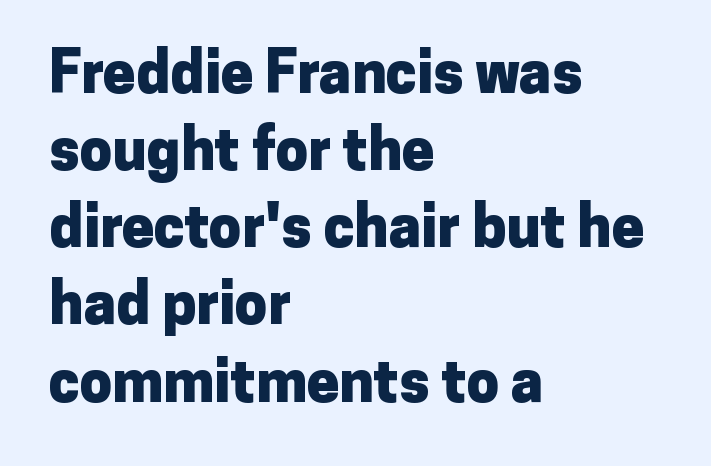
{"serif": "no", "italic": "no", "bold": "yes", "weight": "heavy", "width": "normal", "stroke_contrast": "low", "x_height": "medium", "monospaced": "no", "underline": "no", "align": "left", "line_spacing": "normal", "line_spacing_ratio": 1.33, "letter_spacing": "normal", "letter_spacing_em": 0.0, "glyph_px": 58}
